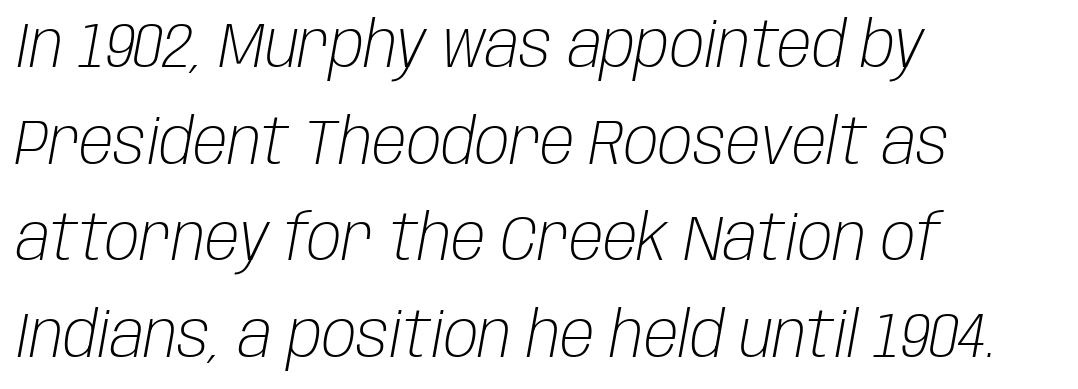
The image shows 64 px light, condensed type, italic (leaning right); set left-aligned, normal line spacing (1.51x), normal letter spacing, not underlined; low stroke contrast and a large x-height.
